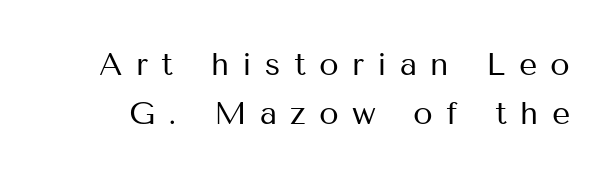
Anything drawn beneath the words? Only blank space. Designer's note — italics off, roman on. Spacing verdict: proportional, widths tailored to each character. Think standard paragraph weight, or any step lighter than that. Rows of type keep a routine distance in the vertical direction.
